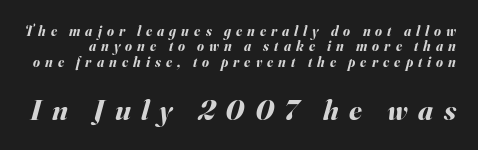
Do the characters align in a grid? No, the font is proportional. The string is rendered with underlining switched off. Set as a true bold cut, around the 700 mark. Loose tracking; the words dissolve into strings of separated letters. Italic? Definitely — the glyphs are oblique. Successive baselines arrive quickly, one right under another.
